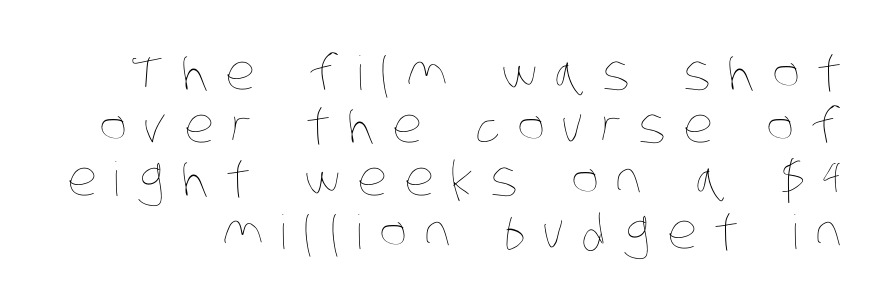
{"bold": "no", "weight": "thin", "width": "condensed", "stroke_contrast": "low", "x_height": "large", "monospaced": "no", "underline": "no", "line_spacing": "tight", "line_spacing_ratio": 1.13, "letter_spacing": "wide", "letter_spacing_em": 0.36, "glyph_px": 47}
